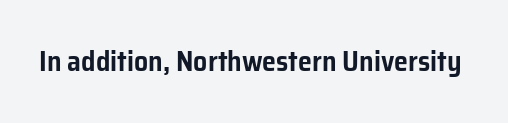
The image shows 28 px sans-serif type, upright; set normal letter spacing, not underlined; low stroke contrast and a medium x-height.
